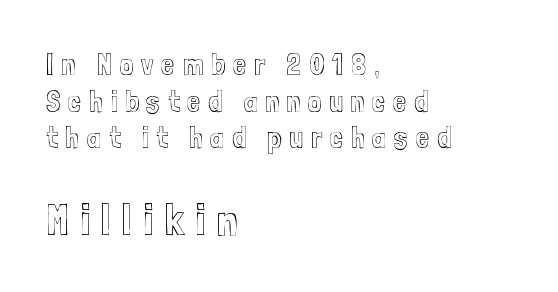
Q: Is the text italic (slanted)? A: No, it is upright.
Q: Is the text underlined? A: No.
Q: How is the paragraph aligned? A: Left-aligned.
Q: Is the spacing between letters normal or unusually wide? A: Unusually wide.
Q: Which block of text is set in a larger size, the first (top) or the second (bottom)? A: The second (bottom) one.
Q: Width (condensed, normal, or wide)? A: Condensed.
Q: x-height? A: Medium.
Q: Monospaced? A: No.
